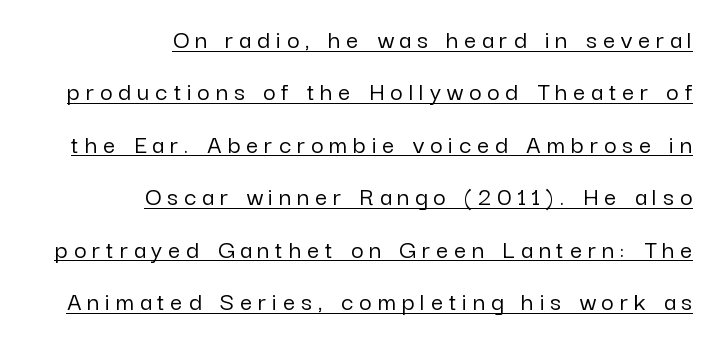
{"italic": "no", "underline": "yes", "align": "right", "line_spacing": "loose", "line_spacing_ratio": 1.94, "letter_spacing": "wide", "letter_spacing_em": 0.22, "glyph_px": 27}
